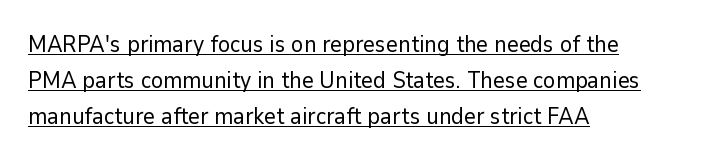
{"italic": "no", "bold": "no", "underline": "yes", "align": "left", "line_spacing": "normal", "line_spacing_ratio": 1.57, "letter_spacing": "normal", "letter_spacing_em": 0.0, "glyph_px": 23}
